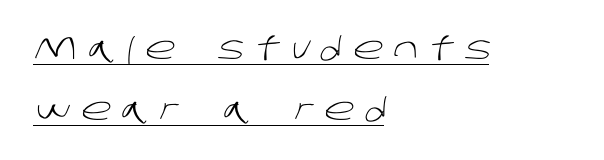
Q: Is the text bold? A: No.
Q: Is the typeface a serif or a sans-serif typeface? A: Sans-serif.
Q: Is the text underlined? A: Yes.
Q: How is the paragraph aligned? A: Left-aligned.
Q: Is the spacing between letters normal or unusually wide? A: Unusually wide.
Q: Is the spacing between lines tight, normal or loose? A: Loose.
Q: Width (condensed, normal, or wide)? A: Normal.
Q: Stroke contrast? A: Low.
Q: x-height? A: Large.
Q: Monospaced? A: No.
